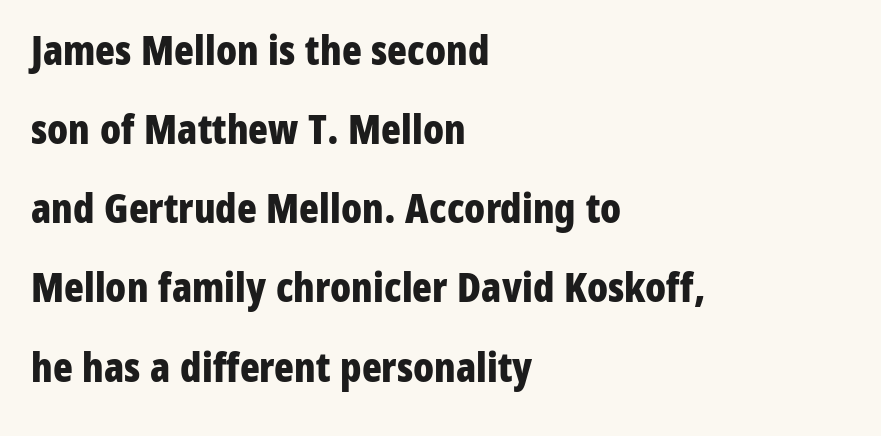
This rendering employs a face without finishing strokes, i.e., a sans-serif. Honestly, the letter spacing is just normal — you wouldn't notice it. The strokes are fattened all the way to bold. The lines are spread far apart with generous leading.
